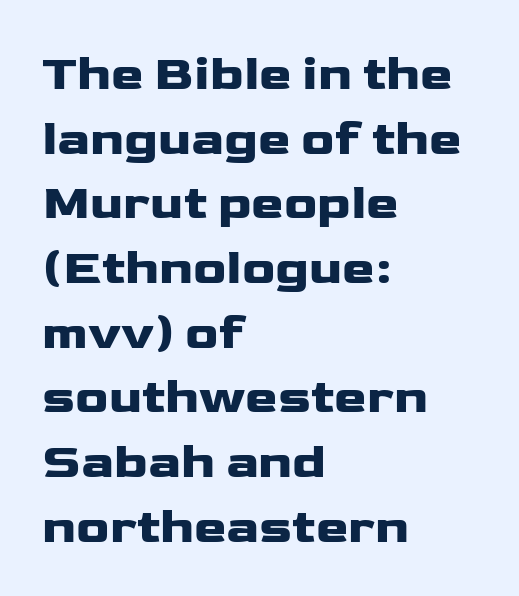
Designer's note — italics off, roman on. Grotesque or geometric, the face here clearly has no serifs. This sample uses plain, unmodified letter spacing. The specimen omits any rule beneath the text block's lines. Regarding leading, the lines here are spaced in the standard way. The letters advance in unequal steps, a hallmark of proportional type.
